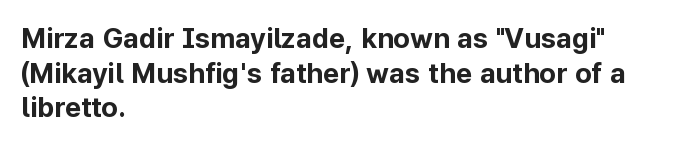
Spacing verdict: proportional, widths tailored to each character. The face used here has the dense, thick strokes of a bold. Posture: upright roman. Type without underlining. Students, note that the glyphs here touch the page at normal intervals. The text was rendered using a sans face with plain stroke endings.
